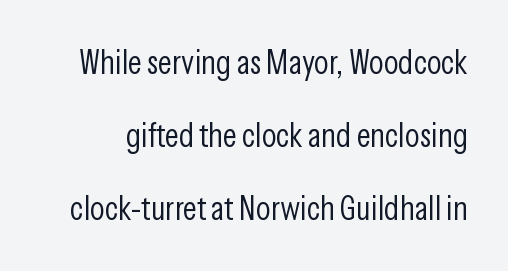
You could not count columns in this text — the font is proportionally spaced. Honestly, the rows look like they've been pulled way apart. You could call the tracking neutral — neither tight nor loose. Is there any slant? The stems are plumb. Only glyphs here, with clear space below each row.
